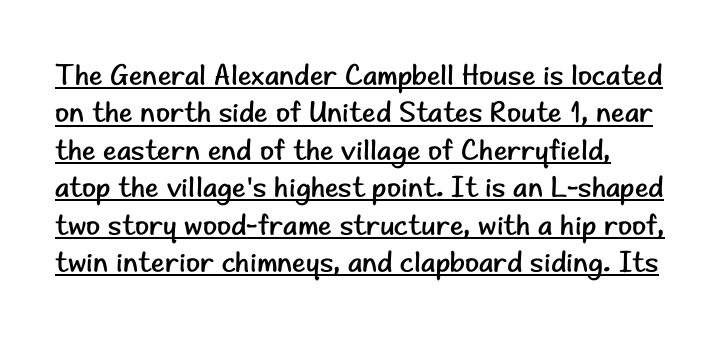
Q: Is the text bold? A: No.
Q: Is the text italic (slanted)? A: No, it is upright.
Q: Is the typeface a serif or a sans-serif typeface? A: Sans-serif.
Q: Is the text underlined? A: Yes.
Q: How is the paragraph aligned? A: Left-aligned.
Q: Is the spacing between letters normal or unusually wide? A: Normal.
Q: Is the spacing between lines tight, normal or loose? A: Normal.
Q: Width (condensed, normal, or wide)? A: Normal.
Q: Stroke contrast? A: Low.
Q: x-height? A: Small.
Q: Monospaced? A: No.
